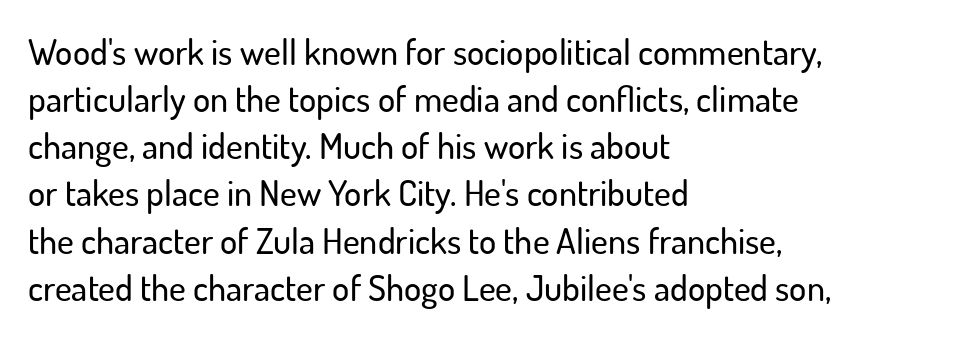
The image shows 36 px sans-serif type, upright; set left-aligned, normal line spacing (1.31x), normal letter spacing, not underlined; low stroke contrast and a small x-height.
